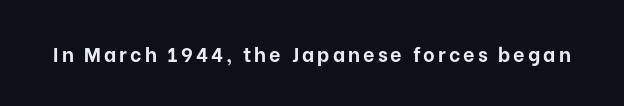
Q: Is the text bold? A: Yes.
Q: Is the text italic (slanted)? A: No, it is upright.
Q: Is the text underlined? A: No.
